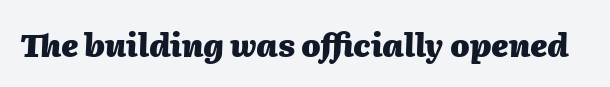
Check under the words: just untouched page. Is this a fixed-width face? No — the glyphs have proportional, varying widths. Honestly, the letter spacing is just normal — you wouldn't notice it. Posture: slanted.
